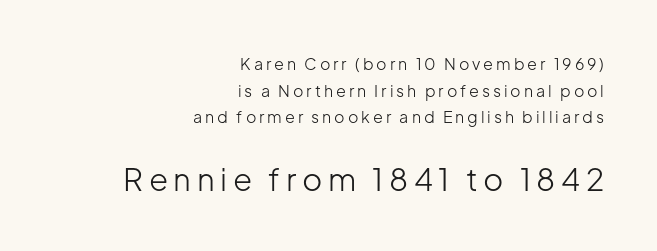
The following chunk of copy outweighs the initial chunk in type size. Short and long lines alike share a common ending point at right. Think standard paragraph weight, or any step lighter than that. Characters remain perfectly vertical along every line. Stroke terminals: plain, sans-serif. The passage shown stacks its lines at a standard gap.
